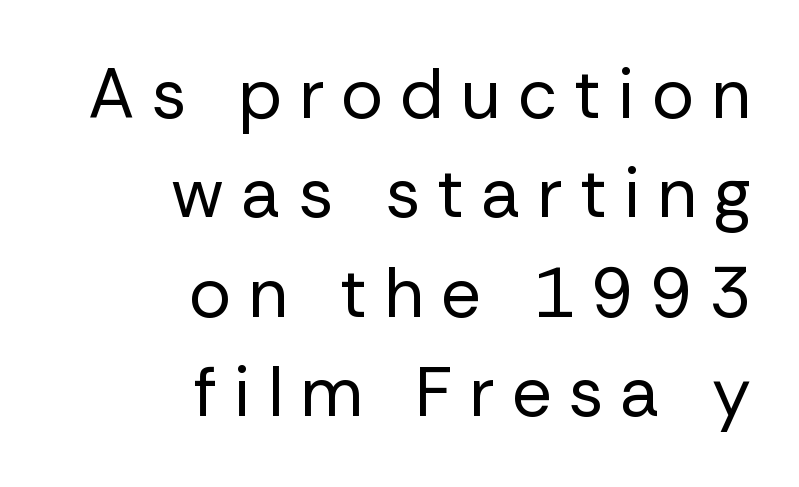
Q: Is the text bold? A: No.
Q: Is the text italic (slanted)? A: No, it is upright.
Q: Is the typeface a serif or a sans-serif typeface? A: Sans-serif.
Q: Is the text underlined? A: No.
Q: How is the paragraph aligned? A: Right-aligned.
Q: Is the spacing between letters normal or unusually wide? A: Unusually wide.
Q: Is the spacing between lines tight, normal or loose? A: Normal.
Q: Width (condensed, normal, or wide)? A: Normal.
Q: Stroke contrast? A: Low.
Q: x-height? A: Medium.
Q: Monospaced? A: No.
